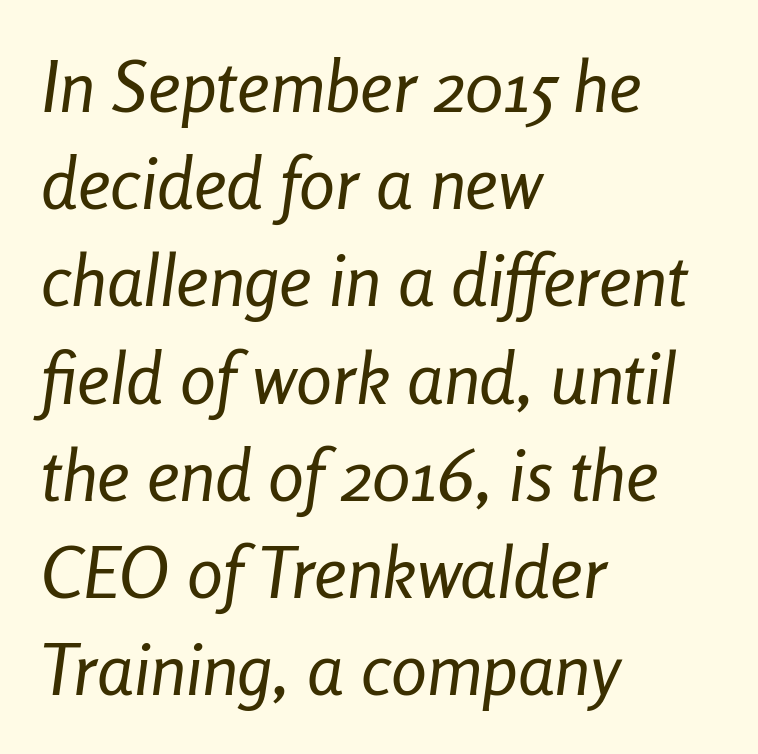
Varying glyph widths throughout — classic text-font behaviour. Has an underline been added? It has not. The rendering applies a slant to the glyphs. Students, observe: this is what conventionally led text looks like. Is the type heavy? It reads as light-to-regular instead.
